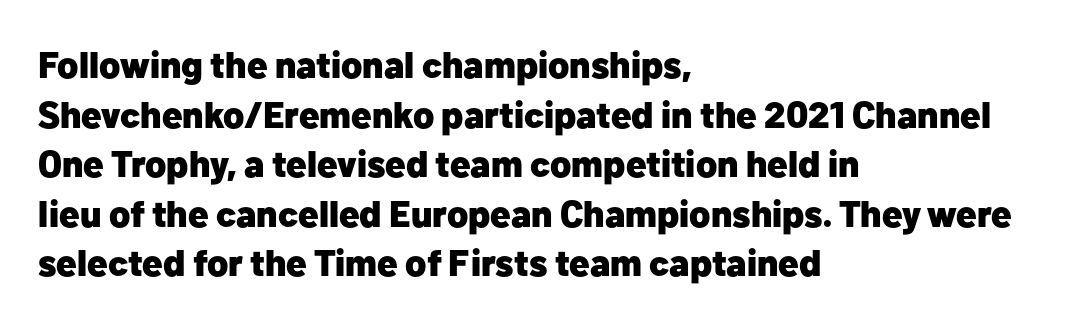
{"serif": "no", "italic": "no", "bold": "yes", "weight": "heavy", "width": "normal", "stroke_contrast": "low", "x_height": "medium", "monospaced": "no", "underline": "no", "align": "left", "line_spacing": "normal", "line_spacing_ratio": 1.34, "letter_spacing": "normal", "letter_spacing_em": 0.0, "glyph_px": 37}
